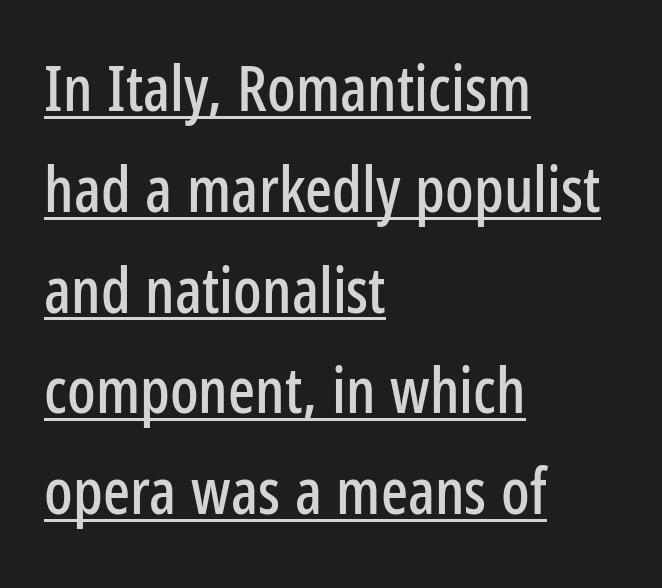
{"serif": "no", "italic": "no", "width": "condensed", "stroke_contrast": "low", "x_height": "medium", "monospaced": "no", "underline": "yes", "align": "left", "line_spacing": "normal", "line_spacing_ratio": 1.6, "letter_spacing": "normal", "letter_spacing_em": 0.0, "glyph_px": 63}
